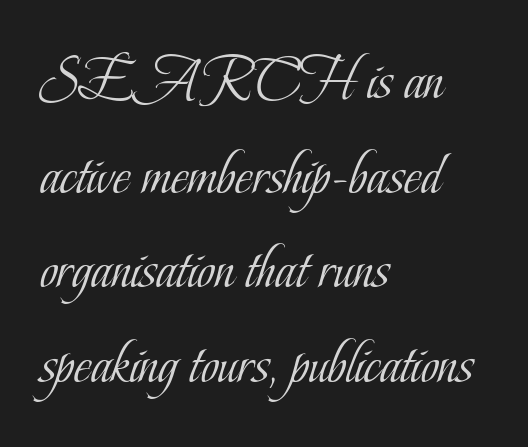
Q: Is the text bold? A: No.
Q: Is the text italic (slanted)? A: Yes.
Q: Is the typeface a serif or a sans-serif typeface? A: Serif.
Q: Is the text underlined? A: No.
Q: How is the paragraph aligned? A: Left-aligned.
Q: Is the spacing between letters normal or unusually wide? A: Normal.
Q: Is the spacing between lines tight, normal or loose? A: Normal.
Q: Width (condensed, normal, or wide)? A: Condensed.
Q: Stroke contrast? A: Low.
Q: x-height? A: Small.
Q: Monospaced? A: No.
